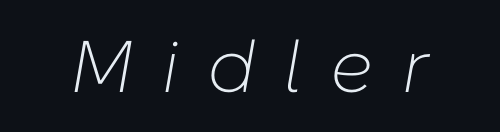
Stems here are at most as thick as an everyday book face. The face used here has a pronounced slope to its letters. The face used here is rendered with a markedly widened letterfit. The space directly below the letters is spotless. You could not count columns in this text — the font is proportionally spaced.
